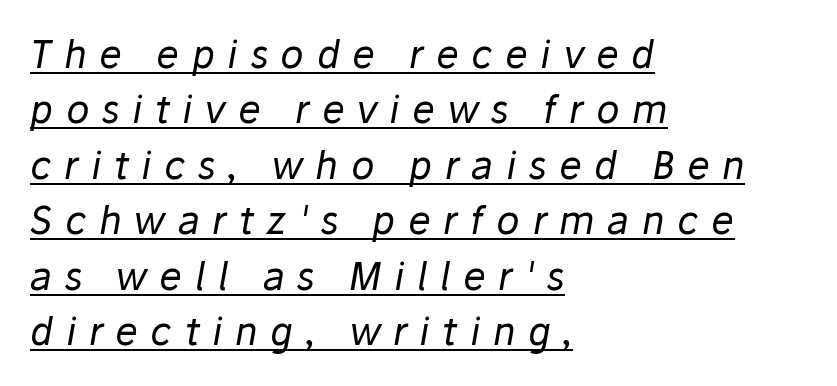
If you drew a ruler down the left edge, every line would touch it. A typesetter would mark this as italic. Horizontal bands of white between lines are of average thickness. The face used here is rendered with a markedly widened letterfit. Heaviness? Minimal to ordinary, like unemphasized prose. Think of a printed novel: that variable character pitch is what you see here.
